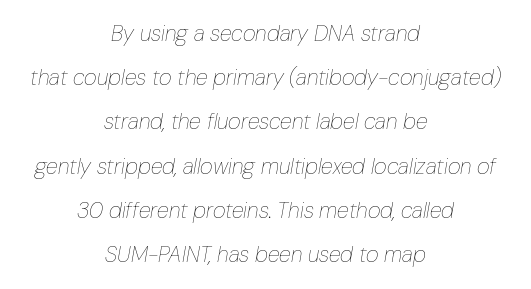
The image shows 22 px text type, italic (leaning right); set centered, loose line spacing (2.01x), normal letter spacing, not underlined.
